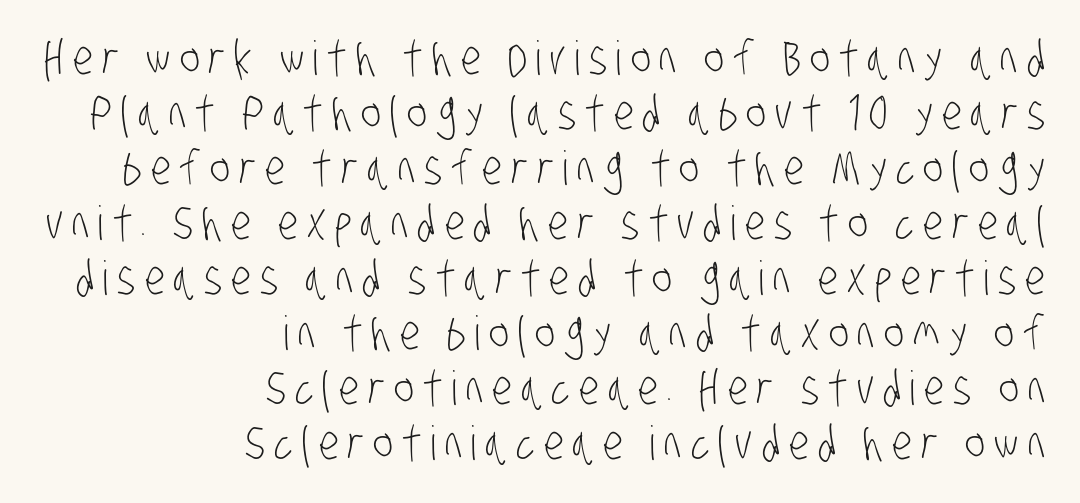
Do the characters align in a grid? No, the font is proportional. Type style note: lacks serifs. Rule under the text: the space is simply empty. Weight class: somewhere from thin through regular. These lines stack with their right ends in a neat column.
